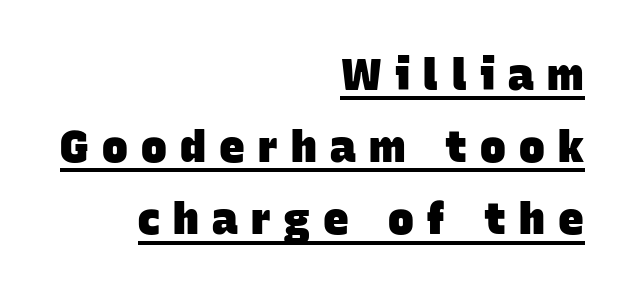
The image shows 43 px heavy sans-serif type; set right-aligned, normal line spacing (1.68x), unusually wide letter spacing (+0.31 em), underlined; low stroke contrast and a large x-height.
